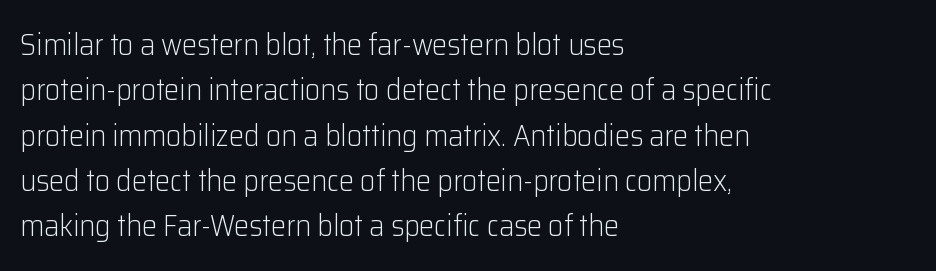
Q: Is the text bold? A: No.
Q: Is the text italic (slanted)? A: No, it is upright.
Q: Is the typeface a serif or a sans-serif typeface? A: Sans-serif.
Q: Is the text underlined? A: No.
Q: How is the paragraph aligned? A: Left-aligned.
Q: Is the spacing between letters normal or unusually wide? A: Normal.
Q: Is the spacing between lines tight, normal or loose? A: Normal.
Q: Width (condensed, normal, or wide)? A: Normal.
Q: Stroke contrast? A: Low.
Q: x-height? A: Medium.
Q: Monospaced? A: No.
